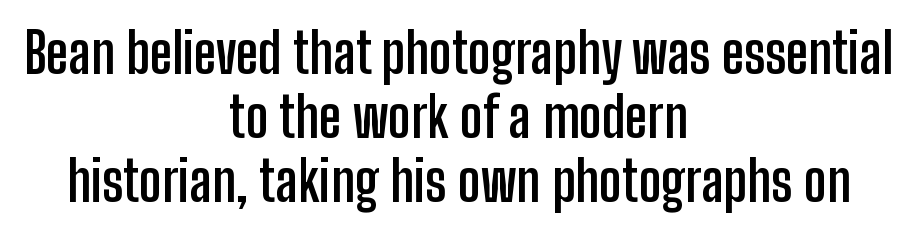
Q: Is the text bold? A: Yes.
Q: Is the text italic (slanted)? A: No, it is upright.
Q: Is the typeface a serif or a sans-serif typeface? A: Sans-serif.
Q: Is the text underlined? A: No.
Q: How is the paragraph aligned? A: Centered.
Q: Is the spacing between letters normal or unusually wide? A: Normal.
Q: Width (condensed, normal, or wide)? A: Condensed.
Q: Stroke contrast? A: Low.
Q: x-height? A: Medium.
Q: Monospaced? A: No.
